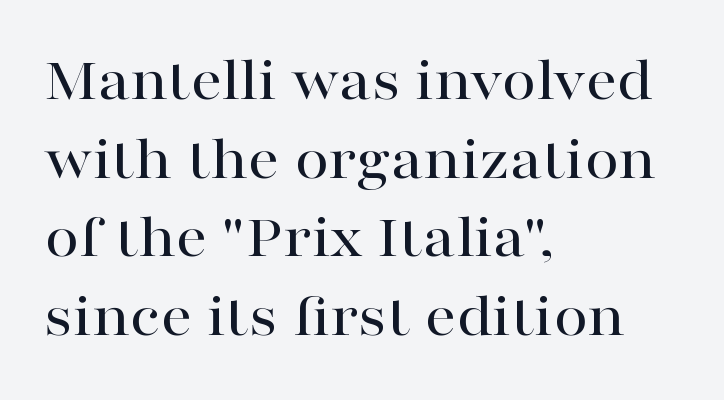
Typeset ragged right — the left edge is the straight one. Nobody drew a line under any word here. Characters follow at the spacing the type designer built in. Leading: standard.
